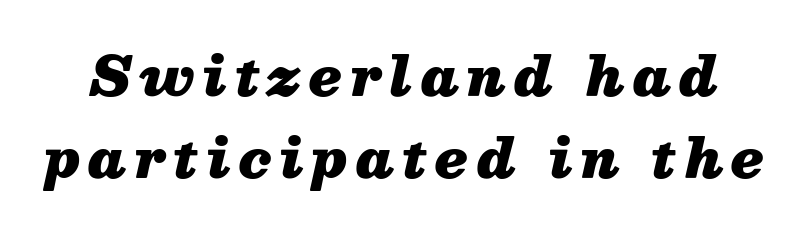
These words are printed bold, with thick strokes throughout. This block has exactly the height ordinary leading produces. Plain, unruled lines of type. Each letter keeps its own natural width here, so spacing adapts to shape.
